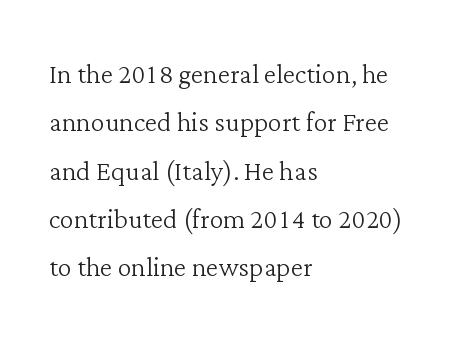
{"serif": "yes", "italic": "no", "bold": "no", "weight": "light", "width": "normal", "stroke_contrast": "low", "x_height": "medium", "monospaced": "no", "underline": "no", "align": "left", "line_spacing": "normal", "line_spacing_ratio": 1.38, "letter_spacing": "normal", "letter_spacing_em": 0.0, "glyph_px": 35}
